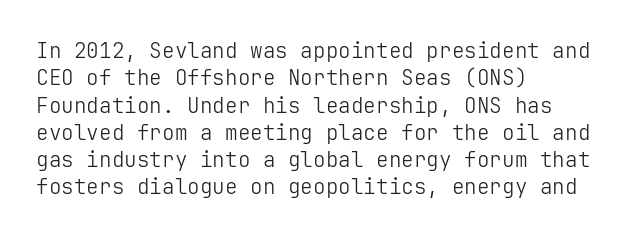
The image shows 21 px text type, upright; set left-aligned, normal line spacing (1.3x), normal letter spacing, not underlined.
